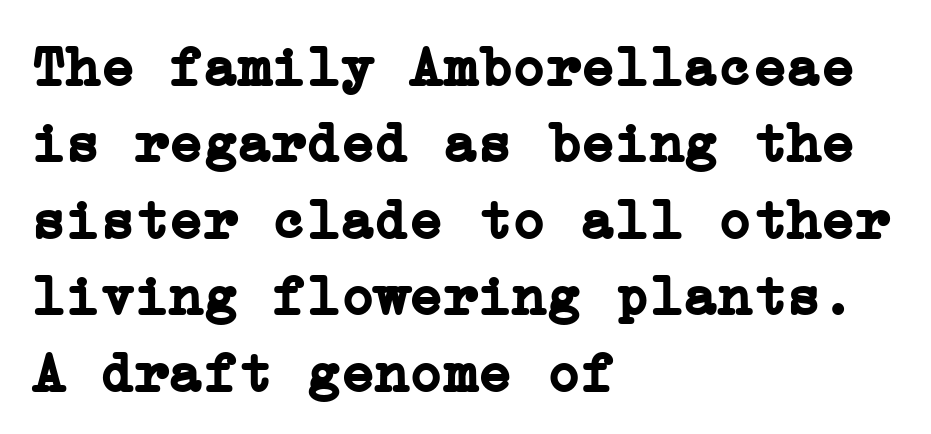
Q: Is the text bold? A: Yes.
Q: Is the text italic (slanted)? A: No, it is upright.
Q: Is the typeface a serif or a sans-serif typeface? A: Serif.
Q: Is the text underlined? A: No.
Q: How is the paragraph aligned? A: Left-aligned.
Q: Is the spacing between letters normal or unusually wide? A: Normal.
Q: Is the spacing between lines tight, normal or loose? A: Normal.
Q: Width (condensed, normal, or wide)? A: Normal.
Q: Stroke contrast? A: Low.
Q: x-height? A: Medium.
